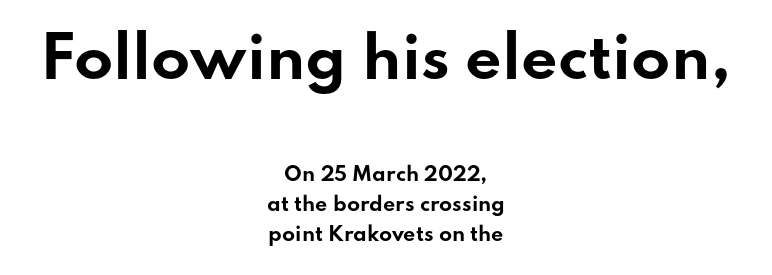
Q: Is the text bold? A: Yes.
Q: Is the text italic (slanted)? A: No, it is upright.
Q: Is the typeface a serif or a sans-serif typeface? A: Sans-serif.
Q: Is the text underlined? A: No.
Q: How is the paragraph aligned? A: Centered.
Q: Is the spacing between letters normal or unusually wide? A: Normal.
Q: Is the spacing between lines tight, normal or loose? A: Normal.
Q: Which block of text is set in a larger size, the first (top) or the second (bottom)? A: The first (top) one.
Q: Width (condensed, normal, or wide)? A: Wide.
Q: Stroke contrast? A: Low.
Q: x-height? A: Small.
Q: Monospaced? A: No.
